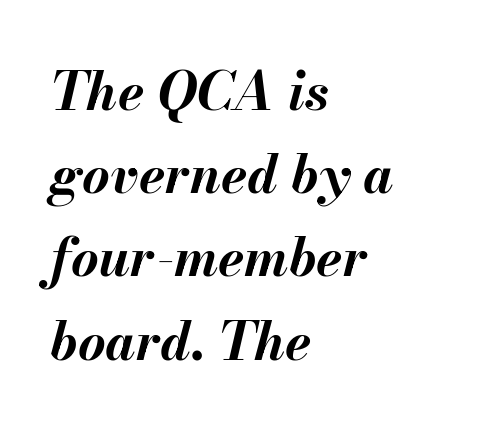
Q: Is the text bold? A: Yes.
Q: Is the text italic (slanted)? A: Yes, it leans right by about 13 degrees.
Q: Is the text underlined? A: No.
Q: How is the paragraph aligned? A: Left-aligned.
Q: Is the spacing between letters normal or unusually wide? A: Normal.
Q: Is the spacing between lines tight, normal or loose? A: Normal.
Q: Width (condensed, normal, or wide)? A: Normal.
Q: Stroke contrast? A: Medium.
Q: x-height? A: Small.
Q: Monospaced? A: No.
